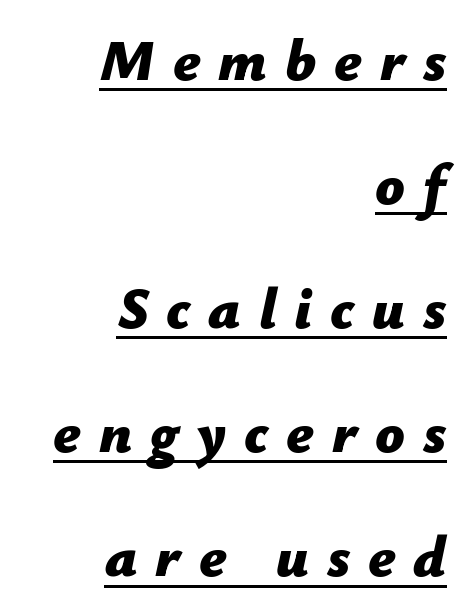
{"italic": "yes", "lean": "right", "slant_degrees": 12, "bold": "yes", "weight": "bold", "width": "normal", "stroke_contrast": "low", "x_height": "medium", "monospaced": "no", "underline": "yes", "align": "right", "line_spacing": "loose", "line_spacing_ratio": 2.14, "letter_spacing": "wide", "letter_spacing_em": 0.31, "glyph_px": 58}
